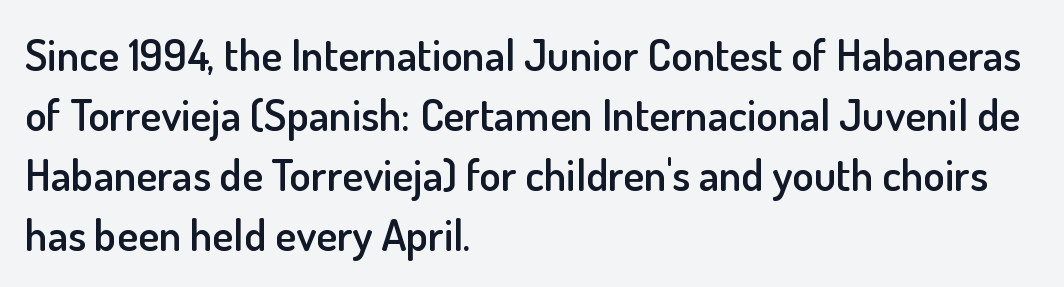
The image shows 44 px semibold sans-serif type, upright; set left-aligned, normal line spacing (1.36x), normal letter spacing, not underlined; low stroke contrast and a small x-height.
